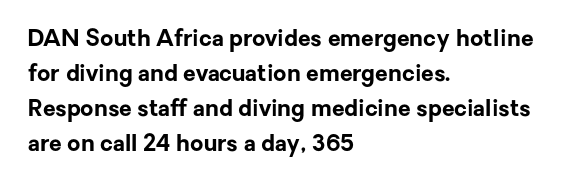
{"italic": "no", "bold": "yes", "underline": "no", "align": "left", "line_spacing": "normal", "line_spacing_ratio": 1.52, "letter_spacing": "normal", "letter_spacing_em": 0.0, "glyph_px": 23}
